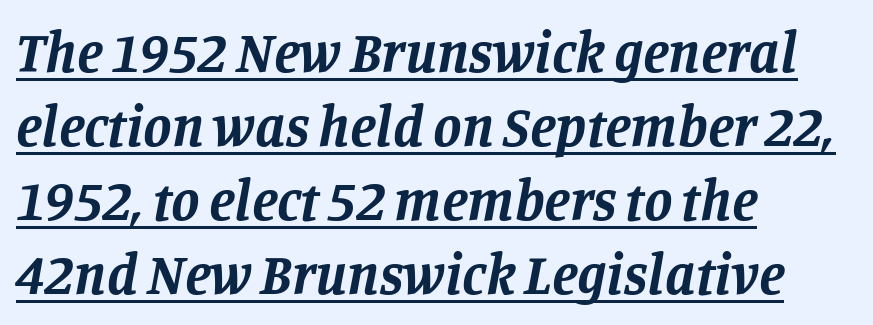
Q: Is the text bold? A: Yes.
Q: Is the text italic (slanted)? A: Yes, it leans right by about 11 degrees.
Q: Is the typeface a serif or a sans-serif typeface? A: Serif.
Q: Is the text underlined? A: Yes.
Q: How is the paragraph aligned? A: Left-aligned.
Q: Is the spacing between letters normal or unusually wide? A: Normal.
Q: Is the spacing between lines tight, normal or loose? A: Normal.
Q: Width (condensed, normal, or wide)? A: Normal.
Q: Stroke contrast? A: Low.
Q: x-height? A: Large.
Q: Monospaced? A: No.
